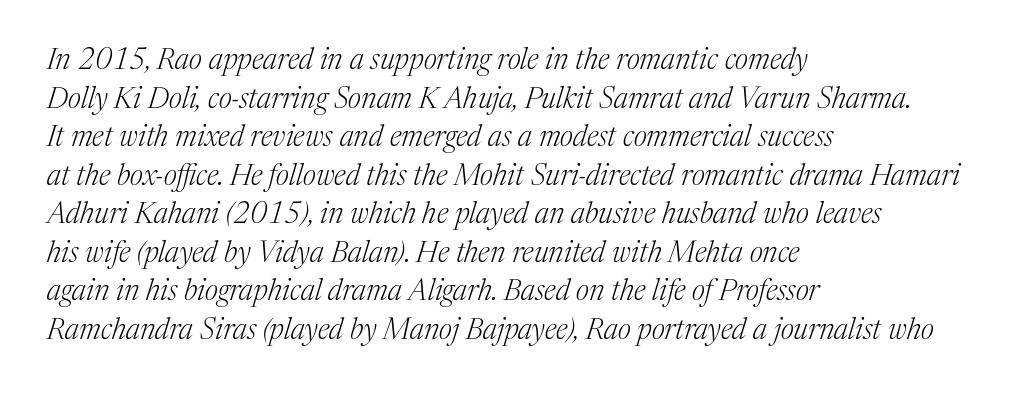
The letters carry serifs — small finishing strokes at the ends of their stems. Short note: letters normally spaced. Each stroke keeps to a modest, everyday thickness or less. Rows of type keep a routine distance in the vertical direction. Think of a printed novel: that variable character pitch is what you see here.
